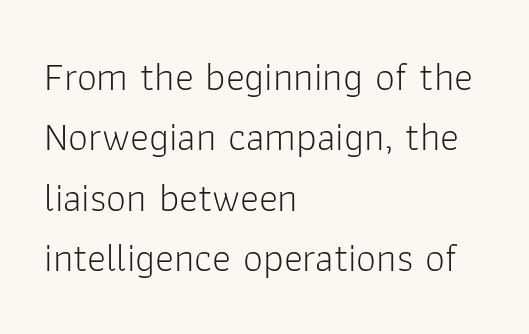
The image shows 40 px light sans-serif type, upright; set left-aligned, normal line spacing (1.51x), normal letter spacing, not underlined; low stroke contrast and a medium x-height.
